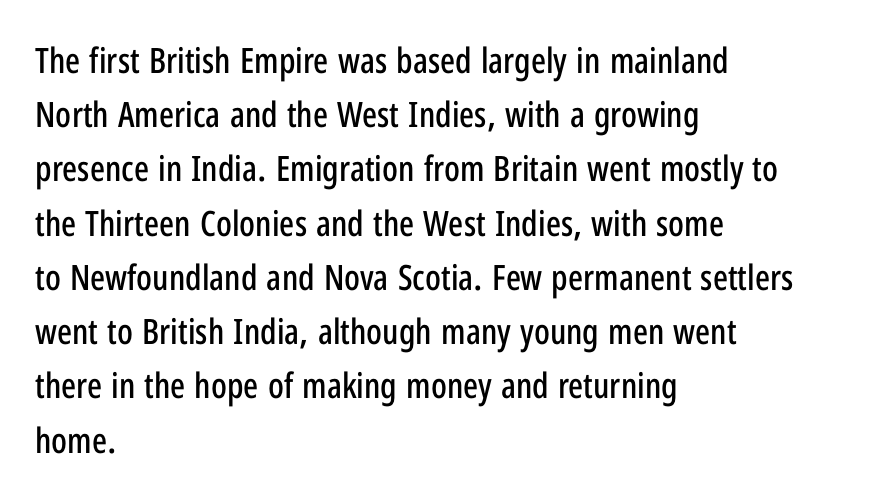
The image shows 35 px condensed sans-serif type, upright; set left-aligned, normal line spacing (1.55x), normal letter spacing, not underlined; low stroke contrast and a medium x-height.
